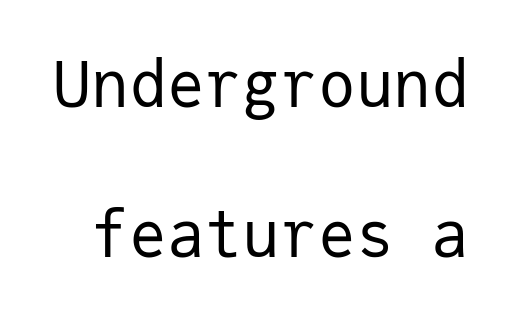
The image shows 63 px regular-weight sans-serif type, upright, monospaced; set loose line spacing (2.38x), normal letter spacing, not underlined; low stroke contrast and a medium x-height.
